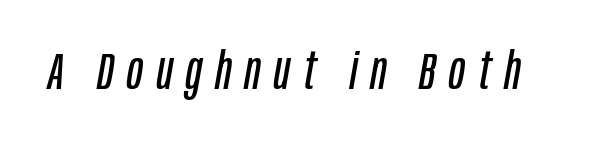
Q: Is the text bold? A: No.
Q: Is the text italic (slanted)? A: Yes, it leans right by about 10 degrees.
Q: Is the text underlined? A: No.
Q: Is the spacing between letters normal or unusually wide? A: Unusually wide.
Q: Width (condensed, normal, or wide)? A: Condensed.
Q: Stroke contrast? A: Low.
Q: x-height? A: Large.
Q: Monospaced? A: No.
